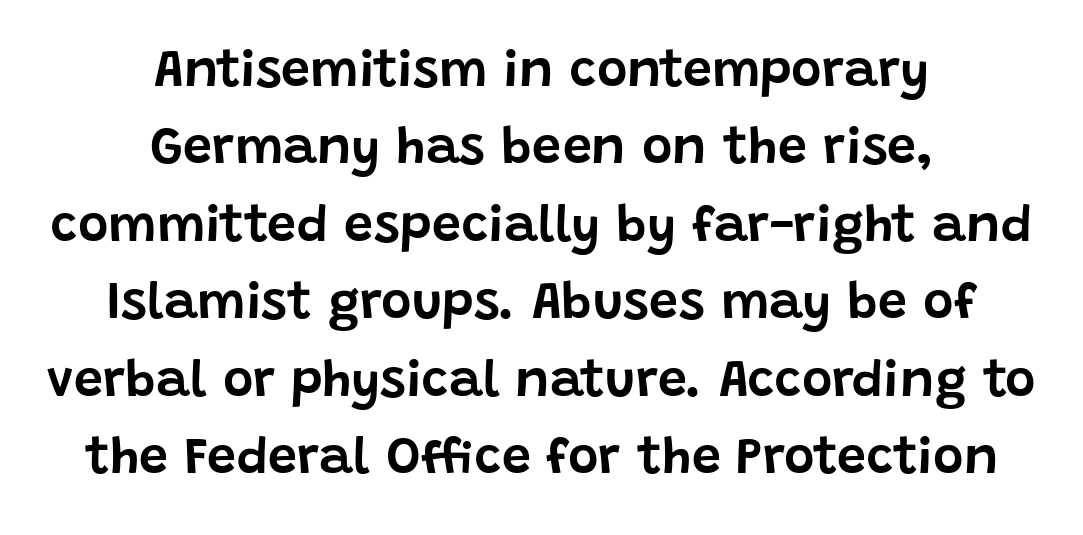
Q: Is the text italic (slanted)? A: No, it is upright.
Q: Is the typeface a serif or a sans-serif typeface? A: Sans-serif.
Q: Is the text underlined? A: No.
Q: How is the paragraph aligned? A: Centered.
Q: Is the spacing between letters normal or unusually wide? A: Normal.
Q: Is the spacing between lines tight, normal or loose? A: Normal.
Q: Width (condensed, normal, or wide)? A: Normal.
Q: Stroke contrast? A: Low.
Q: x-height? A: Large.
Q: Monospaced? A: No.
